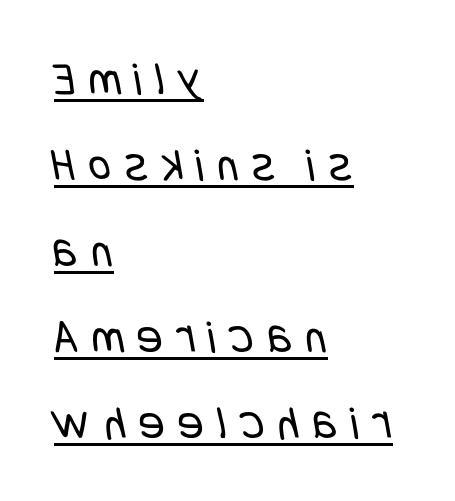
{"serif": "no", "bold": "no", "weight": "regular", "width": "condensed", "stroke_contrast": "low", "x_height": "large", "underline": "yes", "align": "left", "line_spacing_ratio": 1.79, "letter_spacing": "wide", "letter_spacing_em": 0.28, "glyph_px": 48}
